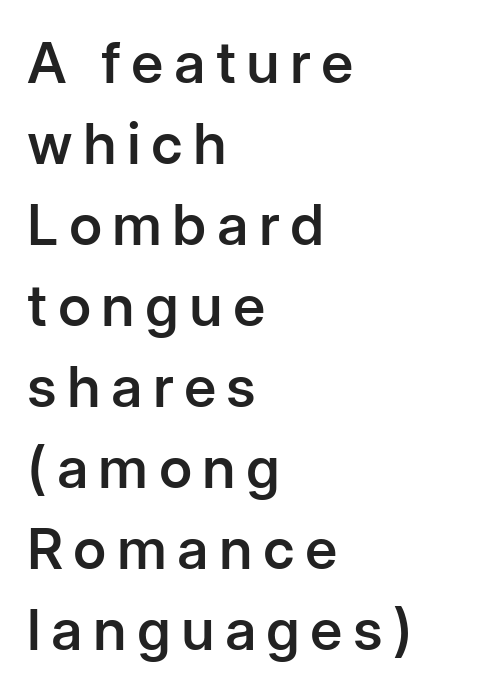
{"serif": "no", "italic": "no", "bold": "semi", "weight": "semibold", "width": "normal", "stroke_contrast": "low", "x_height": "medium", "monospaced": "no", "underline": "no", "align": "left", "line_spacing": "normal", "line_spacing_ratio": 1.42, "glyph_px": 57}
